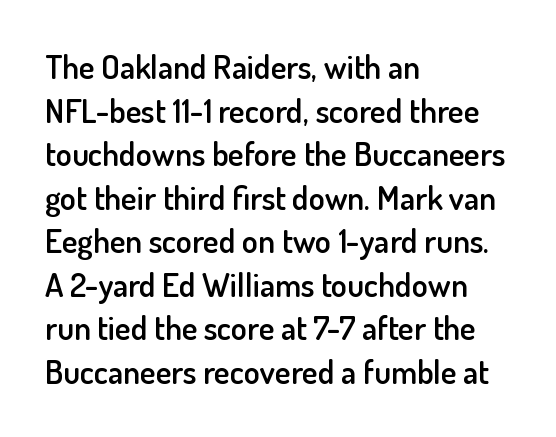
{"serif": "no", "italic": "no", "bold": "semi", "weight": "semibold", "width": "normal", "stroke_contrast": "low", "x_height": "small", "monospaced": "no", "underline": "no", "align": "left", "line_spacing": "normal", "line_spacing_ratio": 1.32, "letter_spacing": "normal", "letter_spacing_em": 0.0, "glyph_px": 33}
